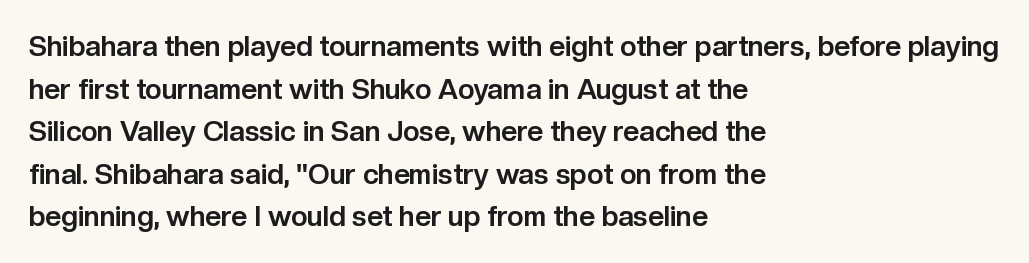
The image shows 28 px bold sans-serif type, upright; set left-aligned, normal line spacing (1.52x), normal letter spacing, not underlined; low stroke contrast and a medium x-height.
